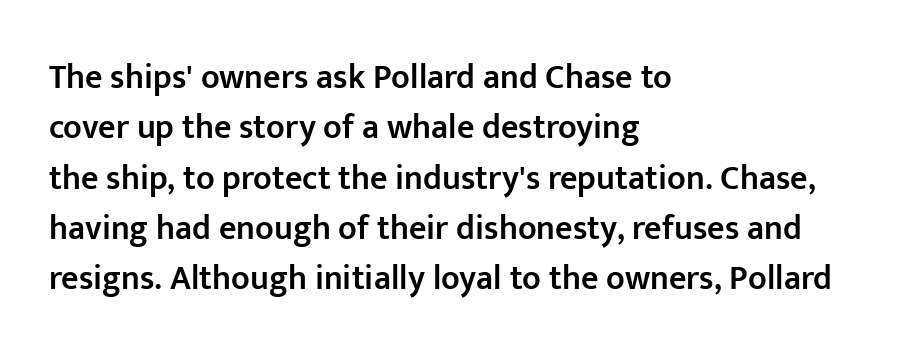
The image shows 34 px semibold sans-serif type, upright; set left-aligned, normal line spacing (1.48x), normal letter spacing, not underlined; low stroke contrast and a medium x-height.
